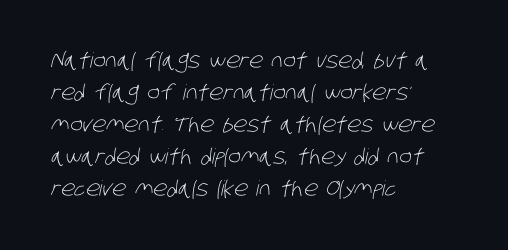
{"bold": "no", "underline": "no", "align": "left", "line_spacing": "normal", "line_spacing_ratio": 1.52, "letter_spacing": "normal", "letter_spacing_em": 0.0, "glyph_px": 21}
